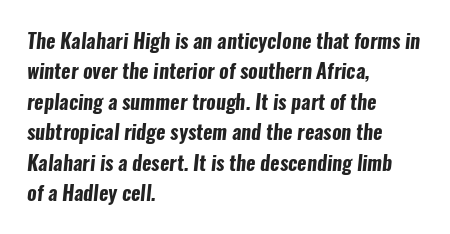
Inter-character spacing is left at the font's built-in metrics. The lines sit at an ordinary, default distance from one another. Plain, unruled lines of type. Stroke thickness is high; the sample reads as a true bold.
